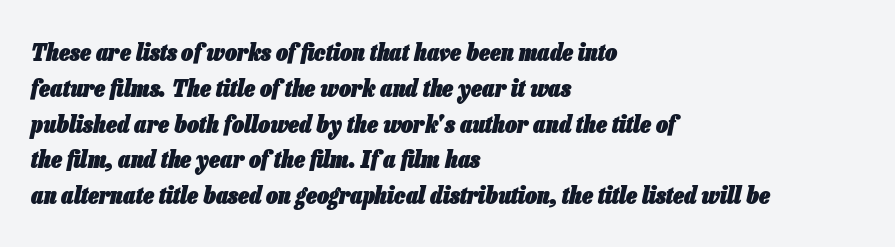
Q: Is the text bold? A: Yes.
Q: Is the text italic (slanted)? A: Yes, it leans right by about 13 degrees.
Q: Is the text underlined? A: No.
Q: How is the paragraph aligned? A: Left-aligned.
Q: Is the spacing between letters normal or unusually wide? A: Normal.
Q: Is the spacing between lines tight, normal or loose? A: Normal.
